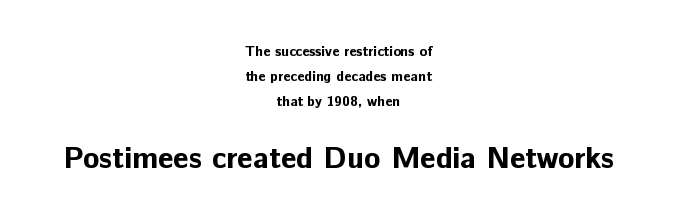
{"serif": "no", "italic": "no", "bold": "yes", "weight": "bold", "width": "normal", "stroke_contrast": "low", "x_height": "medium", "monospaced": "no", "underline": "no", "align": "center", "line_spacing_ratio": 1.8, "letter_spacing": "normal", "letter_spacing_em": 0.0, "larger_block": "second", "size_ratio": 2.14, "glyph_px": 30}
